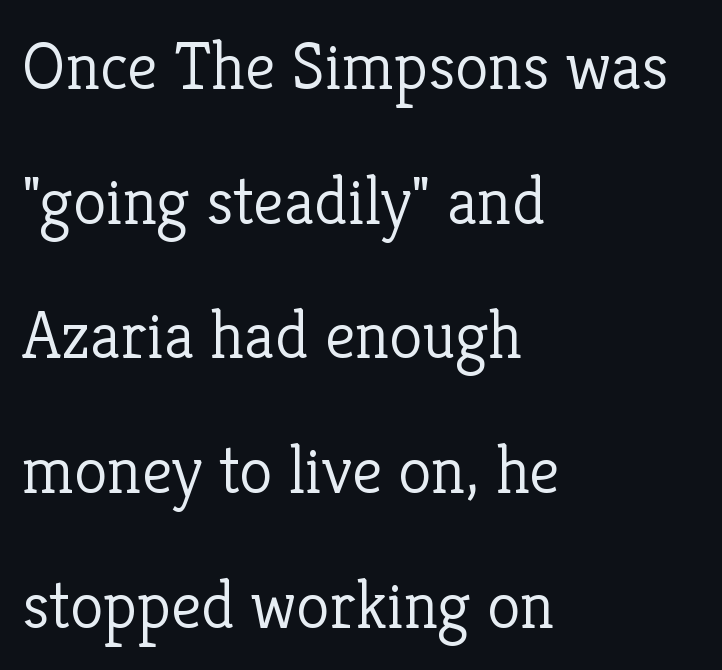
The image shows 68 px light serif type, upright; set left-aligned, loose line spacing (1.98x), normal letter spacing, not underlined; low stroke contrast and a medium x-height.
